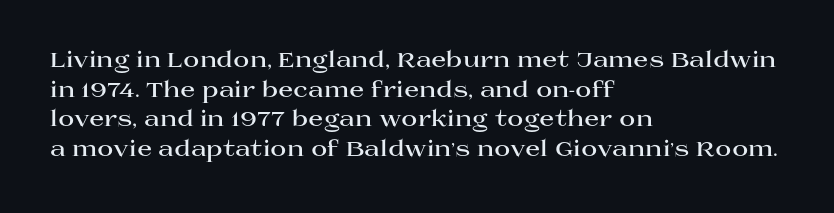
Q: Is the text bold? A: Yes.
Q: Is the text italic (slanted)? A: No, it is upright.
Q: Is the text underlined? A: No.
Q: How is the paragraph aligned? A: Left-aligned.
Q: Is the spacing between letters normal or unusually wide? A: Normal.
Q: Is the spacing between lines tight, normal or loose? A: Normal.
